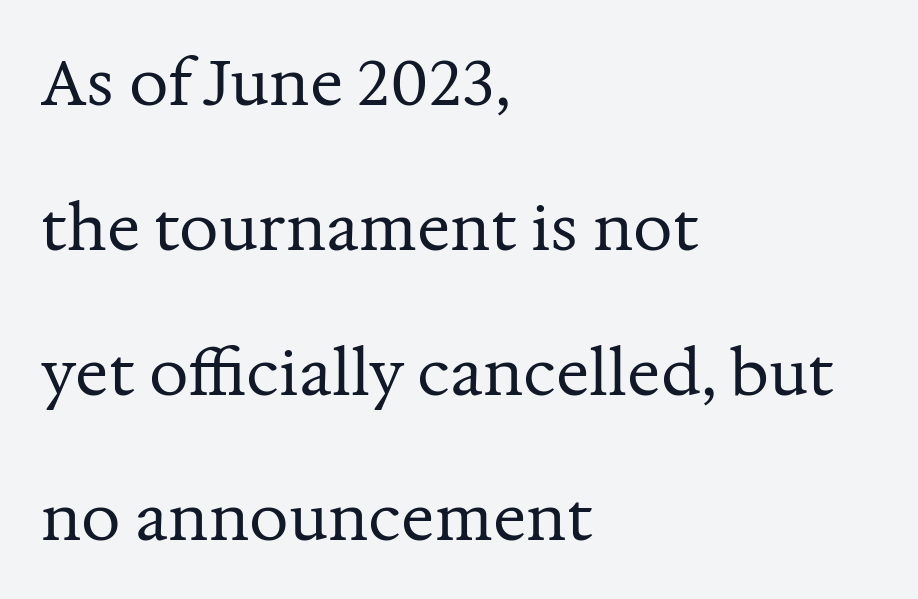
{"serif": "yes", "italic": "no", "bold": "no", "weight": "regular", "width": "normal", "stroke_contrast": "medium", "x_height": "medium", "monospaced": "no", "underline": "no", "align": "left", "line_spacing": "loose", "line_spacing_ratio": 2.34, "letter_spacing": "normal", "letter_spacing_em": 0.0, "glyph_px": 62}
